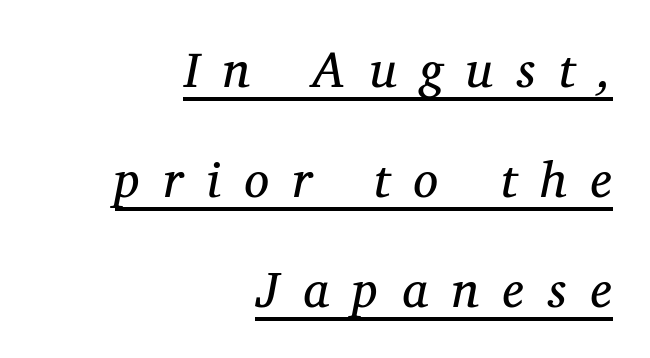
The image shows 50 px regular-weight serif type, italic (leaning right); set right-aligned, loose line spacing (2.2x), unusually wide letter spacing (+0.48 em), underlined; medium stroke contrast and a medium x-height.
